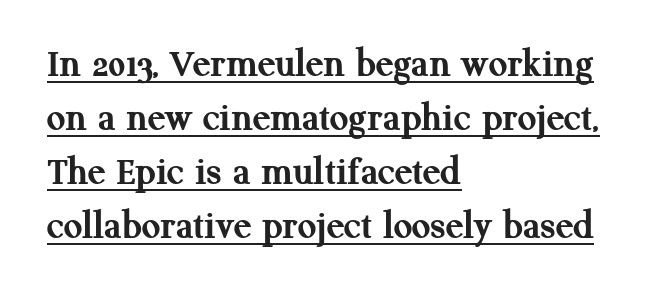
Typeset ragged right — the left edge is the straight one. Compared with undecorated copy, this sample adds a rule below the words. The face used here is seriffed, in the tradition of book romans. Bold? Absolutely — the strokes are thick and heavy. The letters stand upright; this is a roman face.
